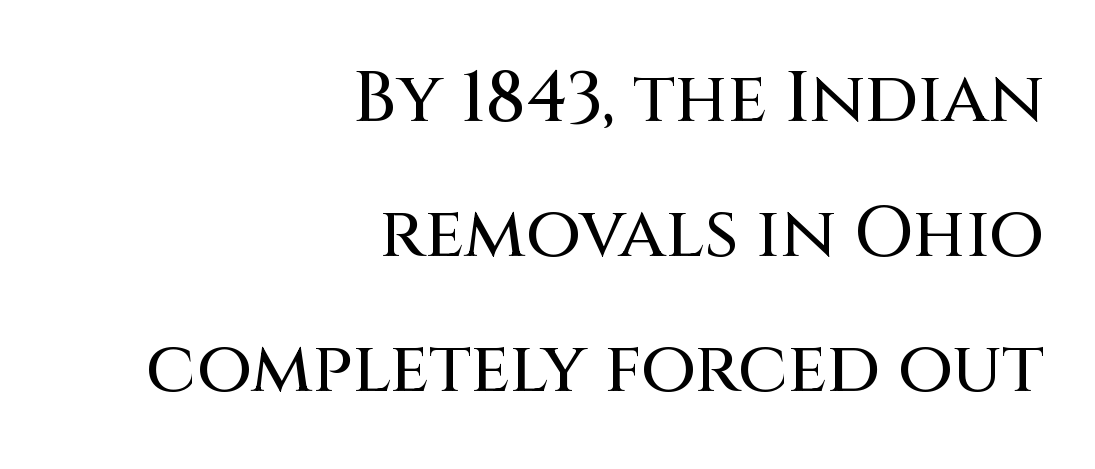
The image shows 71 px sans-serif type, upright; set right-aligned, loose line spacing (1.9x), normal letter spacing, not underlined; medium stroke contrast and a large x-height.
